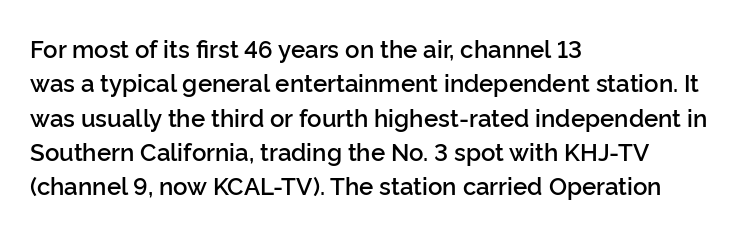
The image shows 24 px text type, upright; set left-aligned, normal line spacing (1.43x), normal letter spacing, not underlined.
